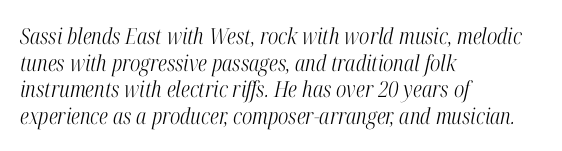
The image shows 22 px text type, italic (leaning right); set left-aligned, line spacing 1.21x, normal letter spacing, not underlined.
